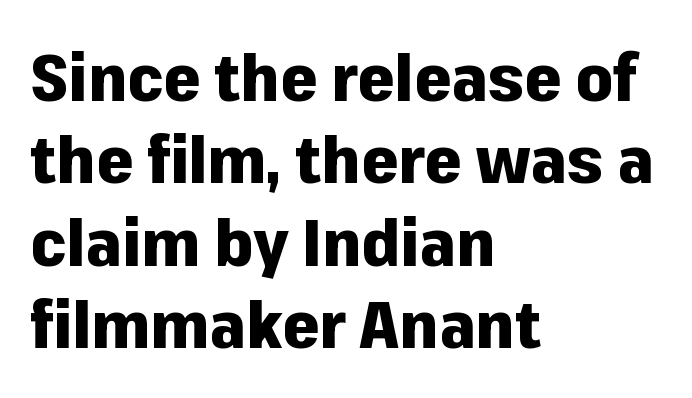
The image shows 66 px heavy sans-serif type, upright; set left-aligned, normal line spacing (1.25x), normal letter spacing, not underlined; low stroke contrast and a medium x-height.
